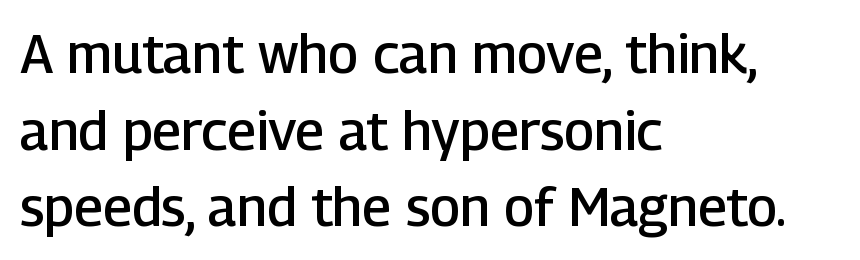
The image shows 54 px semibold sans-serif type, upright; set left-aligned, normal line spacing (1.42x), normal letter spacing, not underlined; low stroke contrast and a medium x-height.
